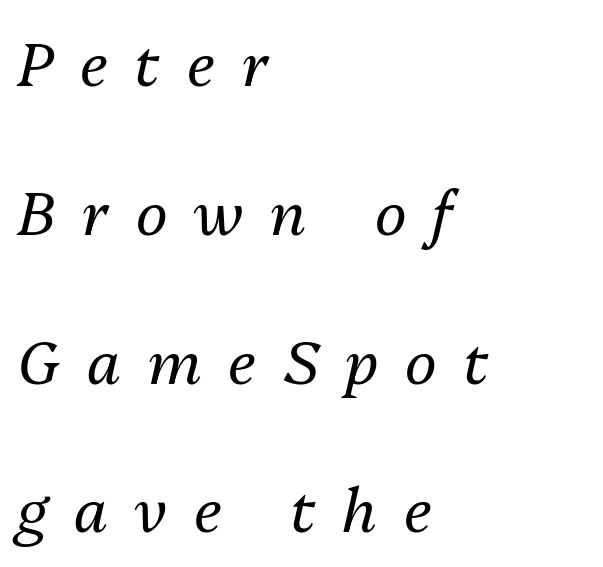
Q: Is the text bold? A: No.
Q: Is the text italic (slanted)? A: Yes, it leans right by about 13 degrees.
Q: Is the text underlined? A: No.
Q: How is the paragraph aligned? A: Left-aligned.
Q: Is the spacing between letters normal or unusually wide? A: Unusually wide.
Q: Is the spacing between lines tight, normal or loose? A: Loose.
Q: Width (condensed, normal, or wide)? A: Normal.
Q: Stroke contrast? A: Medium.
Q: x-height? A: Medium.
Q: Monospaced? A: No.
